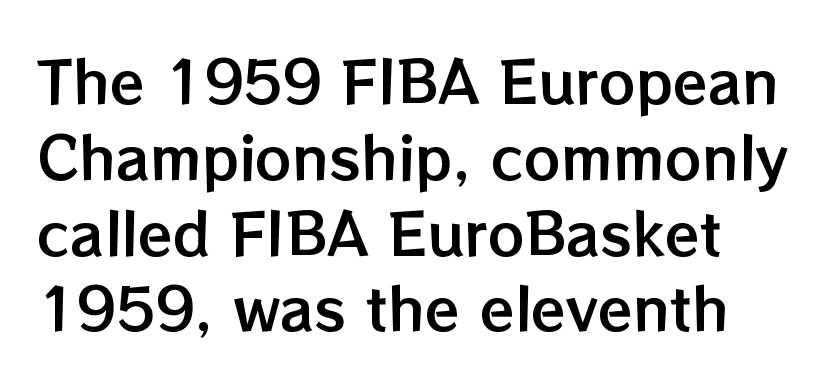
The image shows 57 px text type, upright; set normal line spacing (1.33x), normal letter spacing, not underlined; low stroke contrast and a medium x-height.
